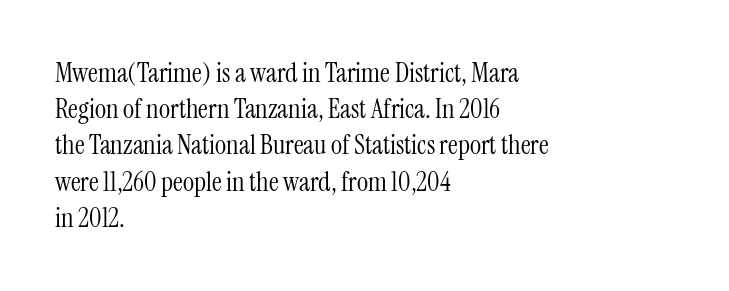
Q: Is the text bold? A: No.
Q: Is the text italic (slanted)? A: No, it is upright.
Q: Is the text underlined? A: No.
Q: How is the paragraph aligned? A: Left-aligned.
Q: Is the spacing between letters normal or unusually wide? A: Normal.
Q: Is the spacing between lines tight, normal or loose? A: Normal.
